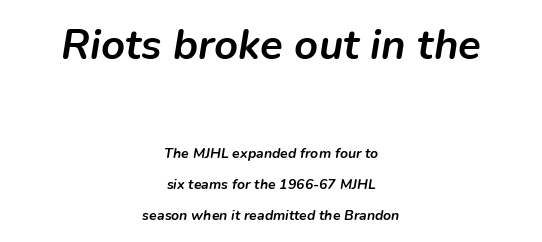
Q: Is the text bold? A: Yes.
Q: Is the text italic (slanted)? A: Yes, it leans right by about 9 degrees.
Q: Is the text underlined? A: No.
Q: How is the paragraph aligned? A: Centered.
Q: Is the spacing between letters normal or unusually wide? A: Normal.
Q: Is the spacing between lines tight, normal or loose? A: Loose.
Q: Which block of text is set in a larger size, the first (top) or the second (bottom)? A: The first (top) one.
Q: Width (condensed, normal, or wide)? A: Normal.
Q: Stroke contrast? A: Low.
Q: x-height? A: Medium.
Q: Monospaced? A: No.
